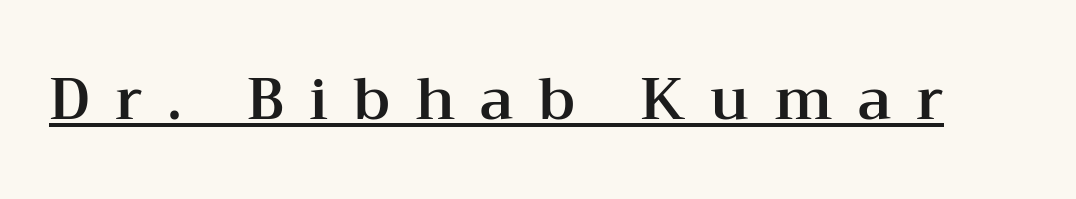
Q: Is the text italic (slanted)? A: No, it is upright.
Q: Is the typeface a serif or a sans-serif typeface? A: Serif.
Q: Is the text underlined? A: Yes.
Q: Is the spacing between letters normal or unusually wide? A: Unusually wide.
Q: Width (condensed, normal, or wide)? A: Wide.
Q: Stroke contrast? A: Medium.
Q: x-height? A: Medium.
Q: Monospaced? A: No.
